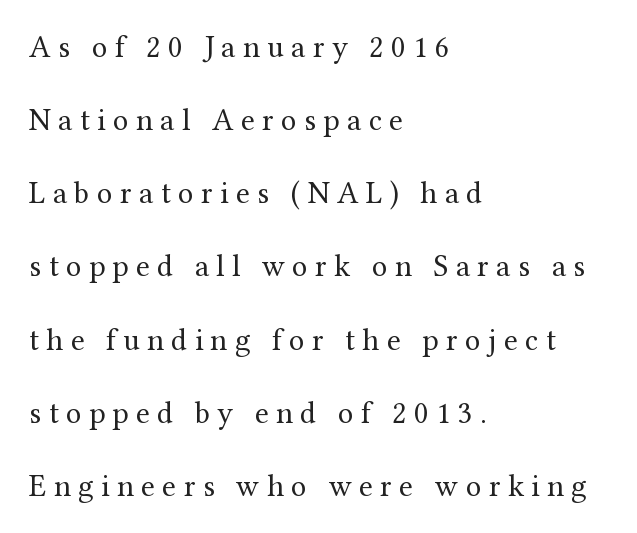
Q: Is the text bold? A: No.
Q: Is the text italic (slanted)? A: No, it is upright.
Q: Is the typeface a serif or a sans-serif typeface? A: Serif.
Q: Is the text underlined? A: No.
Q: How is the paragraph aligned? A: Left-aligned.
Q: Is the spacing between letters normal or unusually wide? A: Unusually wide.
Q: Is the spacing between lines tight, normal or loose? A: Loose.
Q: Width (condensed, normal, or wide)? A: Normal.
Q: Stroke contrast? A: Medium.
Q: x-height? A: Medium.
Q: Monospaced? A: No.
